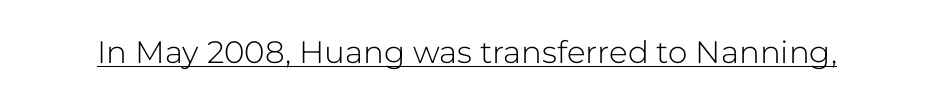
Does a line run under the words? Yes, clearly. Words appear dense and cohesive because spacing is normal. Note the varied advance widths — an 'i' is clearly narrower than an 'm'. No feet cap the strokes, marking this as sans-serif type.
